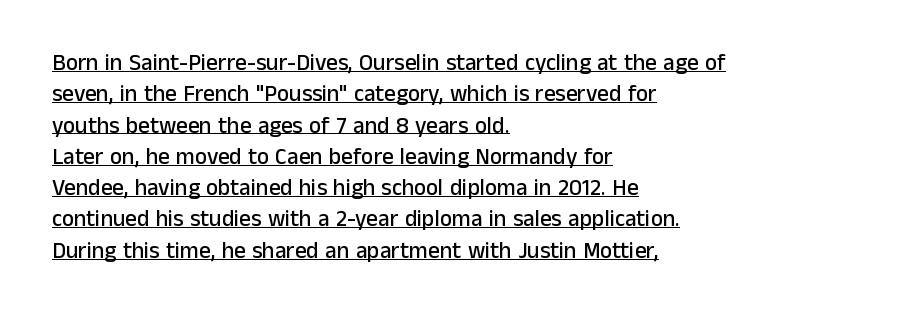
The image shows 23 px text type, upright; set left-aligned, normal line spacing (1.36x), normal letter spacing, underlined.
